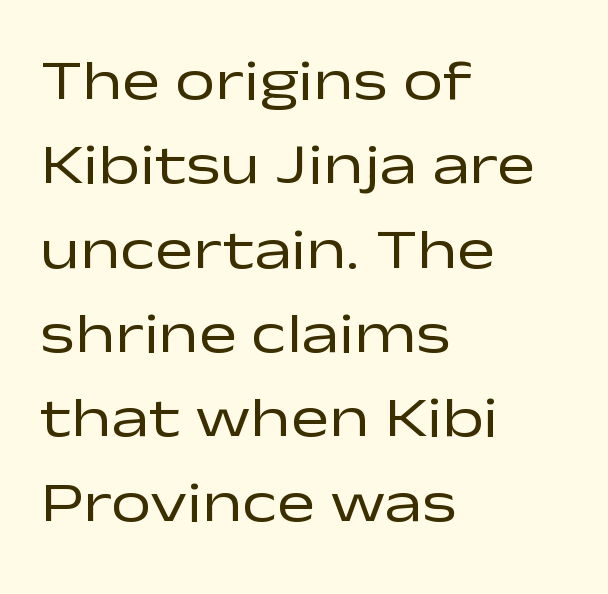
The image shows 57 px regular-weight, wide sans-serif type, upright; set left-aligned, normal line spacing (1.48x), normal letter spacing, not underlined; low stroke contrast and a medium x-height.
